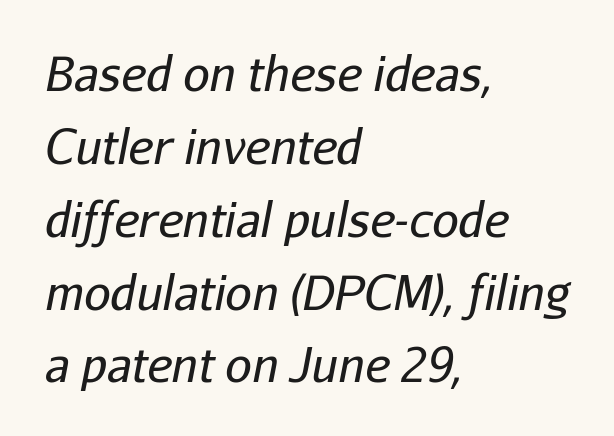
Q: Is the text bold? A: No.
Q: Is the text italic (slanted)? A: Yes, it leans right by about 11 degrees.
Q: Is the text underlined? A: No.
Q: How is the paragraph aligned? A: Left-aligned.
Q: Is the spacing between letters normal or unusually wide? A: Normal.
Q: Is the spacing between lines tight, normal or loose? A: Normal.
Q: Width (condensed, normal, or wide)? A: Normal.
Q: Stroke contrast? A: Low.
Q: x-height? A: Medium.
Q: Monospaced? A: No.
